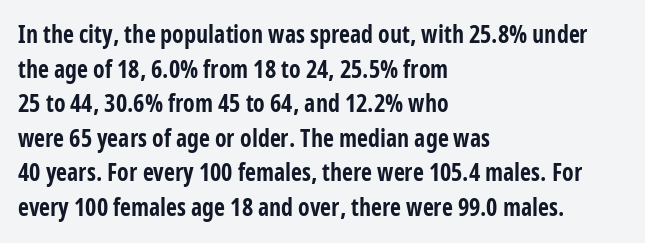
Q: Is the text bold? A: Yes.
Q: Is the text italic (slanted)? A: No, it is upright.
Q: Is the text underlined? A: No.
Q: How is the paragraph aligned? A: Left-aligned.
Q: Is the spacing between letters normal or unusually wide? A: Normal.
Q: Is the spacing between lines tight, normal or loose? A: Normal.
